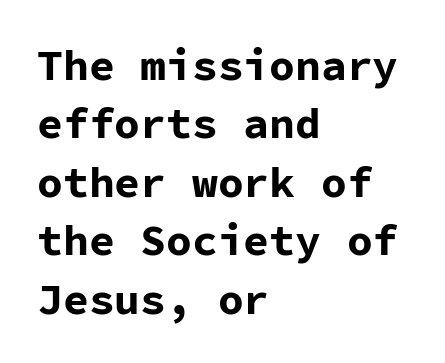
Q: Is the text bold? A: Yes.
Q: Is the text italic (slanted)? A: No, it is upright.
Q: Is the typeface a serif or a sans-serif typeface? A: Sans-serif.
Q: Is the text underlined? A: No.
Q: How is the paragraph aligned? A: Left-aligned.
Q: Is the spacing between letters normal or unusually wide? A: Normal.
Q: Is the spacing between lines tight, normal or loose? A: Normal.
Q: Width (condensed, normal, or wide)? A: Normal.
Q: Stroke contrast? A: Low.
Q: x-height? A: Medium.
Q: Monospaced? A: Yes.
